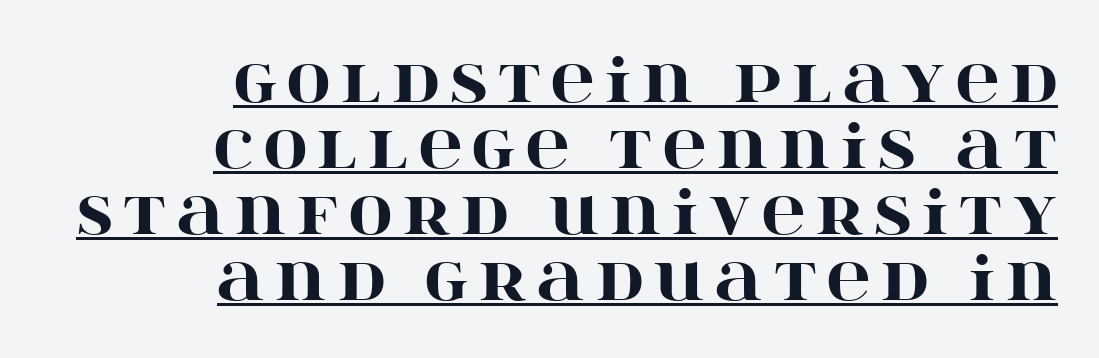
The image shows 60 px heavy, wide serif type, upright; set right-aligned, tight line spacing (1.1x), underlined; high stroke contrast and a large x-height.
